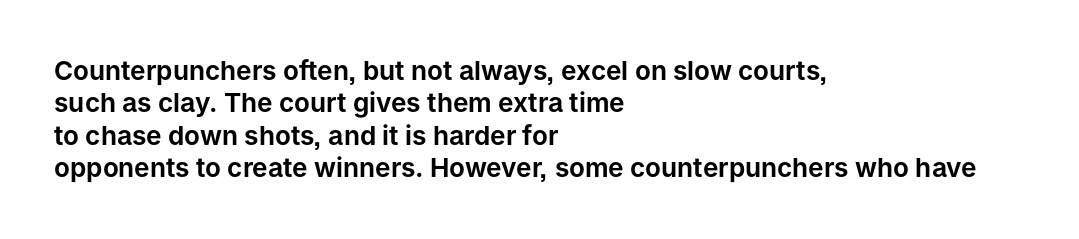
{"italic": "no", "underline": "no", "align": "left", "line_spacing": "normal", "line_spacing_ratio": 1.25, "letter_spacing": "normal", "letter_spacing_em": 0.0, "glyph_px": 26}
